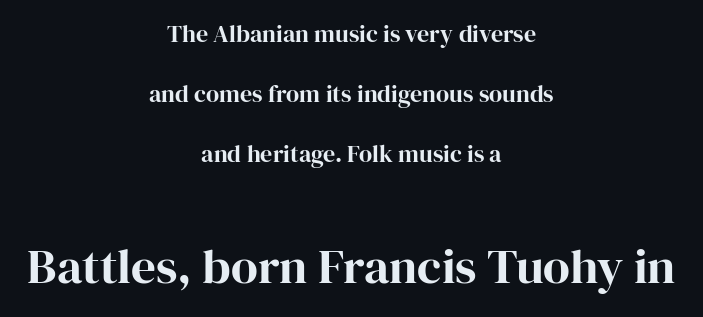
Q: Is the text italic (slanted)? A: No, it is upright.
Q: Is the typeface a serif or a sans-serif typeface? A: Serif.
Q: Is the text underlined? A: No.
Q: How is the paragraph aligned? A: Centered.
Q: Is the spacing between letters normal or unusually wide? A: Normal.
Q: Is the spacing between lines tight, normal or loose? A: Loose.
Q: Which block of text is set in a larger size, the first (top) or the second (bottom)? A: The second (bottom) one.
Q: Width (condensed, normal, or wide)? A: Normal.
Q: Stroke contrast? A: High.
Q: x-height? A: Medium.
Q: Monospaced? A: No.
